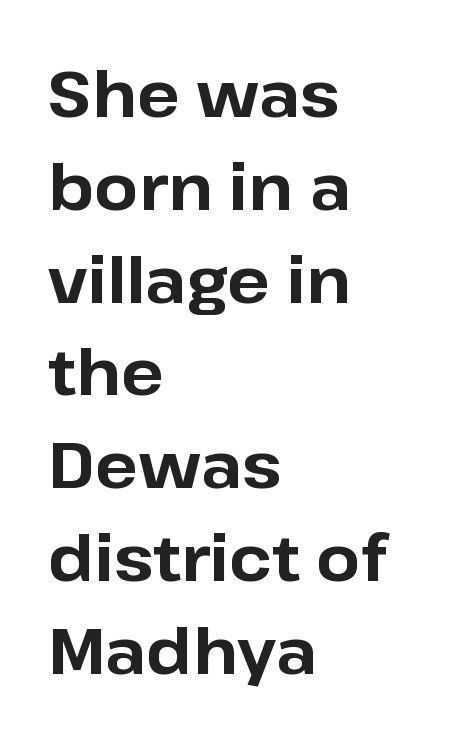
Q: Is the text bold? A: Yes.
Q: Is the text italic (slanted)? A: No, it is upright.
Q: Is the typeface a serif or a sans-serif typeface? A: Sans-serif.
Q: Is the text underlined? A: No.
Q: How is the paragraph aligned? A: Left-aligned.
Q: Is the spacing between letters normal or unusually wide? A: Normal.
Q: Is the spacing between lines tight, normal or loose? A: Normal.
Q: Width (condensed, normal, or wide)? A: Normal.
Q: Stroke contrast? A: Low.
Q: x-height? A: Medium.
Q: Monospaced? A: No.
